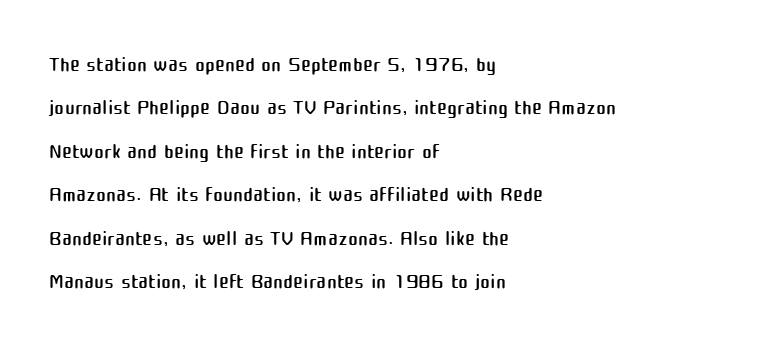
{"serif": "no", "italic": "no", "bold": "no", "weight": "regular", "width": "normal", "stroke_contrast": "medium", "x_height": "medium", "monospaced": "no", "underline": "no", "align": "left", "line_spacing": "normal", "line_spacing_ratio": 1.45, "letter_spacing": "normal", "letter_spacing_em": 0.0, "glyph_px": 30}
